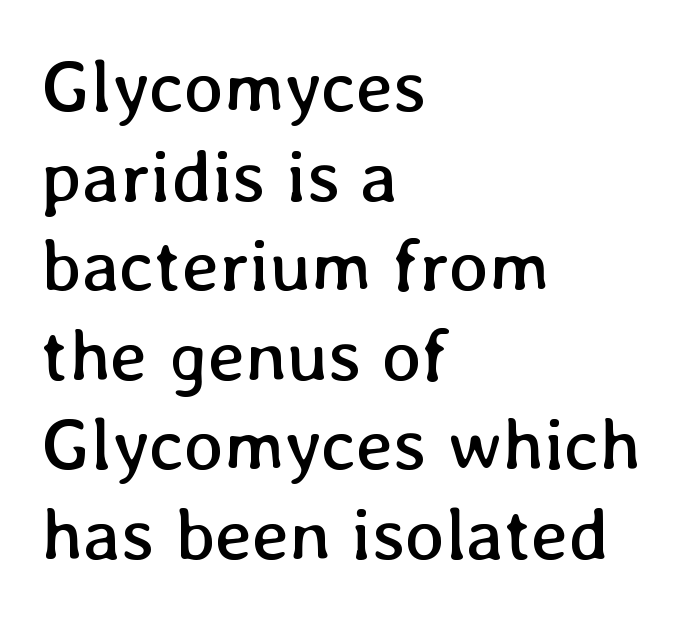
{"italic": "no", "bold": "no", "weight": "regular", "width": "normal", "stroke_contrast": "low", "x_height": "medium", "monospaced": "no", "underline": "no", "align": "left", "line_spacing_ratio": 1.21, "letter_spacing": "normal", "letter_spacing_em": 0.0, "glyph_px": 74}
